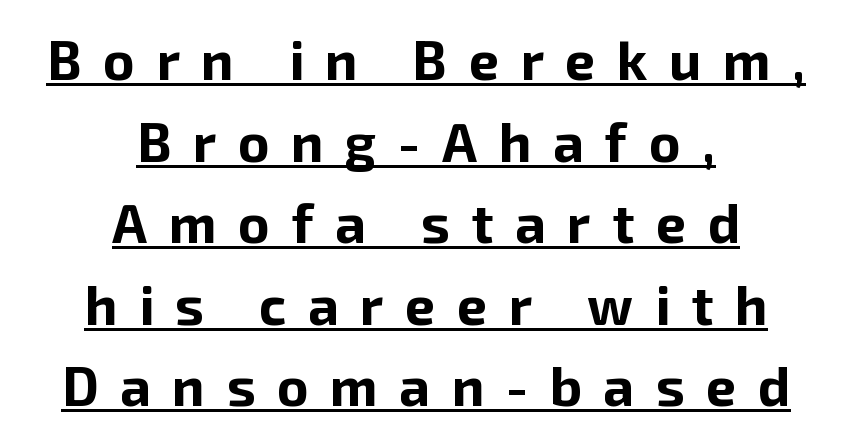
Q: Is the text bold? A: Yes.
Q: Is the text italic (slanted)? A: No, it is upright.
Q: Is the typeface a serif or a sans-serif typeface? A: Sans-serif.
Q: Is the text underlined? A: Yes.
Q: How is the paragraph aligned? A: Centered.
Q: Is the spacing between letters normal or unusually wide? A: Unusually wide.
Q: Is the spacing between lines tight, normal or loose? A: Normal.
Q: Width (condensed, normal, or wide)? A: Normal.
Q: Stroke contrast? A: Low.
Q: x-height? A: Medium.
Q: Monospaced? A: No.
